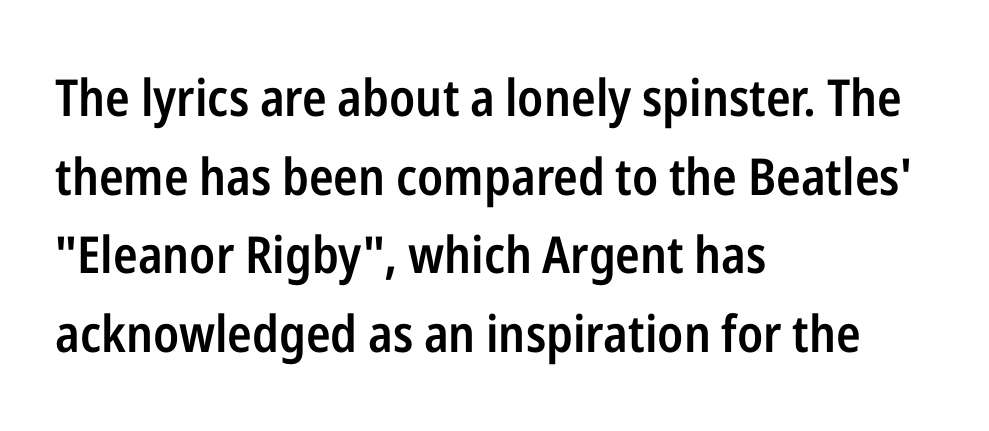
{"serif": "no", "italic": "no", "bold": "semi", "weight": "semibold", "width": "condensed", "stroke_contrast": "low", "x_height": "medium", "monospaced": "no", "underline": "no", "align": "left", "line_spacing": "normal", "line_spacing_ratio": 1.54, "letter_spacing": "normal", "letter_spacing_em": 0.0, "glyph_px": 51}
